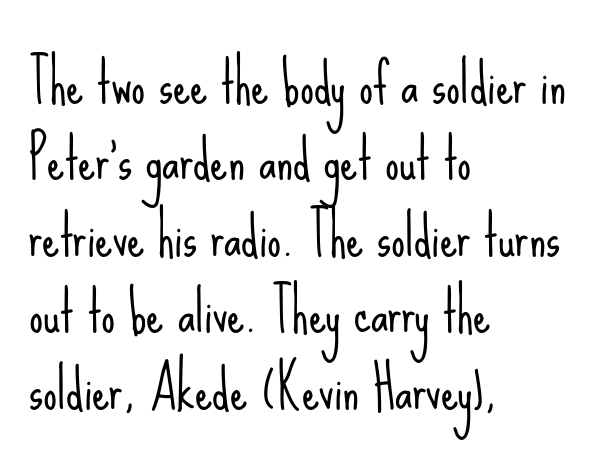
The face used here is proportionally spaced, like ordinary book or web type. The rendering uses a moderate line-height, typical for paragraphs. Rule under the text: the space is simply empty. Weight: regular or lighter. If you drew a ruler down the left edge, every line would touch it. Characters follow at the spacing the type designer built in.
